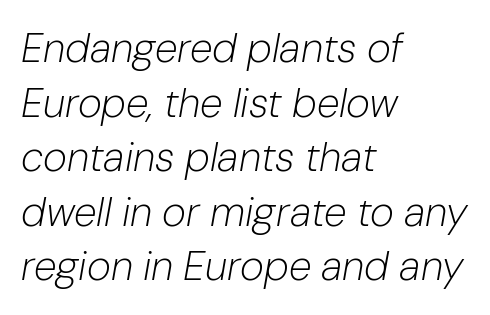
Q: Is the text bold? A: No.
Q: Is the text italic (slanted)? A: Yes, it leans right by about 10 degrees.
Q: Is the text underlined? A: No.
Q: How is the paragraph aligned? A: Left-aligned.
Q: Is the spacing between letters normal or unusually wide? A: Normal.
Q: Is the spacing between lines tight, normal or loose? A: Normal.
Q: Width (condensed, normal, or wide)? A: Normal.
Q: Stroke contrast? A: Low.
Q: x-height? A: Medium.
Q: Monospaced? A: No.
